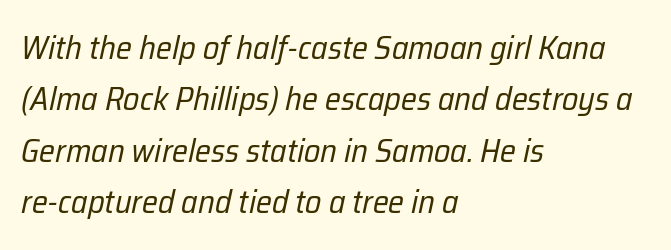
The image shows 33 px regular-weight, condensed type, italic (leaning right); set left-aligned, normal line spacing (1.56x), normal letter spacing, not underlined; low stroke contrast and a medium x-height.
